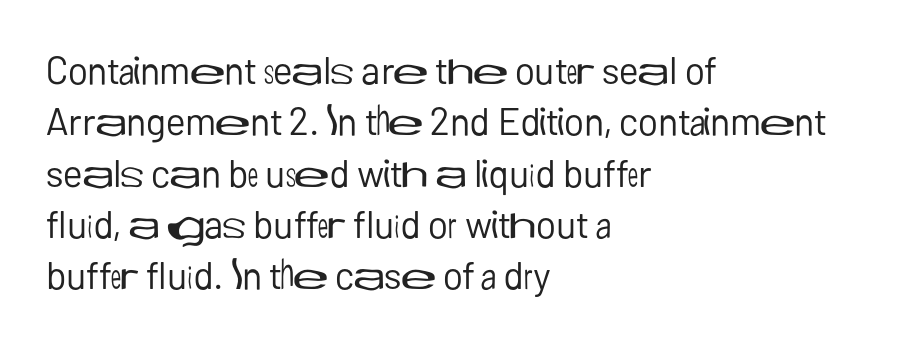
This rendering leaves character spacing at its baseline value. The compositor pushed each line to the left boundary. A sans-serif font was chosen for this passage. Unmarked baselines from the first word to the last. The strokes carry an ordinary text weight at most. Rows of type keep a routine distance in the vertical direction.
